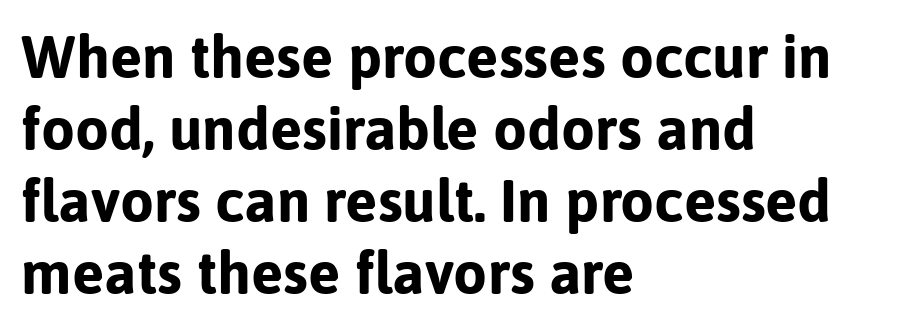
The image shows 60 px bold sans-serif type, upright; set left-aligned, line spacing 1.2x, normal letter spacing, not underlined; low stroke contrast and a medium x-height.
